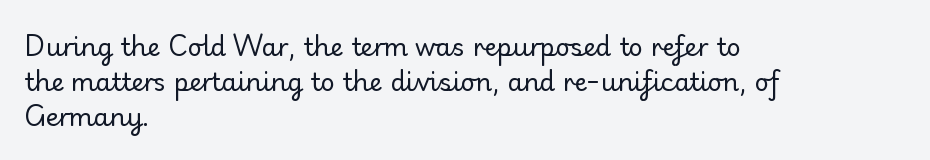
Q: Is the text bold? A: No.
Q: Is the text italic (slanted)? A: No, it is upright.
Q: Is the text underlined? A: No.
Q: How is the paragraph aligned? A: Left-aligned.
Q: Is the spacing between letters normal or unusually wide? A: Normal.
Q: Is the spacing between lines tight, normal or loose? A: Normal.
